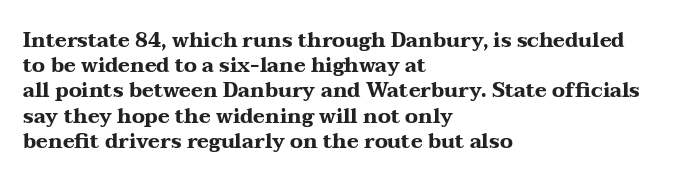
The image shows 20 px bold type, upright; set left-aligned, normal line spacing (1.26x), normal letter spacing, not underlined.
